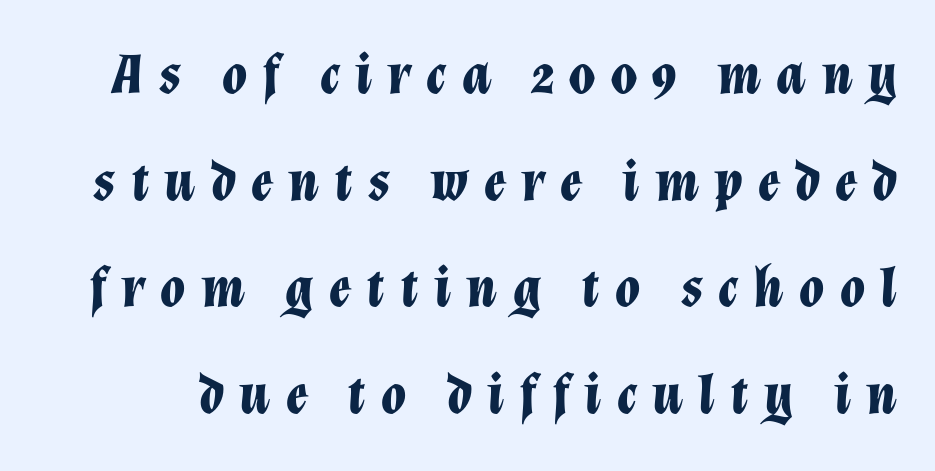
The image shows 57 px bold type, italic (leaning right); set line spacing 1.87x, unusually wide letter spacing (+0.27 em), not underlined; low stroke contrast and a medium x-height.
